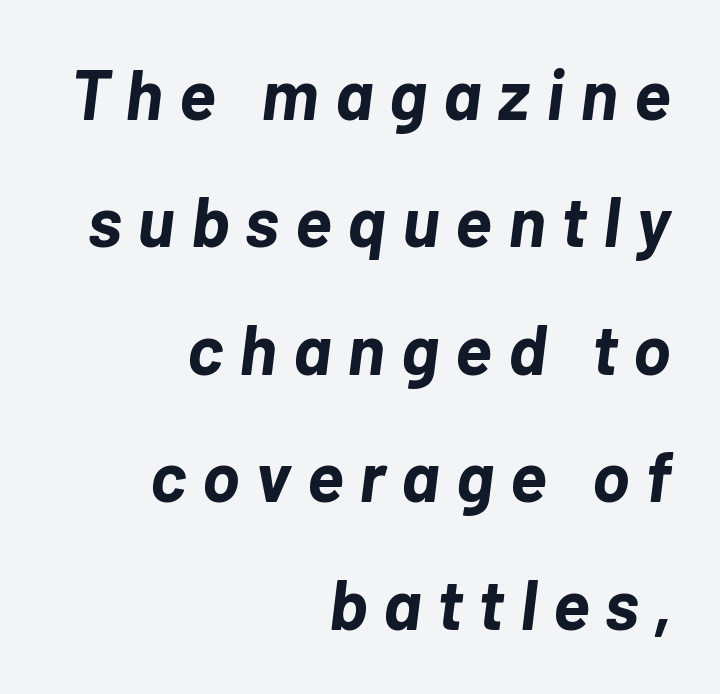
The image shows 70 px bold type, italic (leaning right); set right-aligned, line spacing 1.82x, unusually wide letter spacing (+0.23 em), not underlined; low stroke contrast and a medium x-height.
